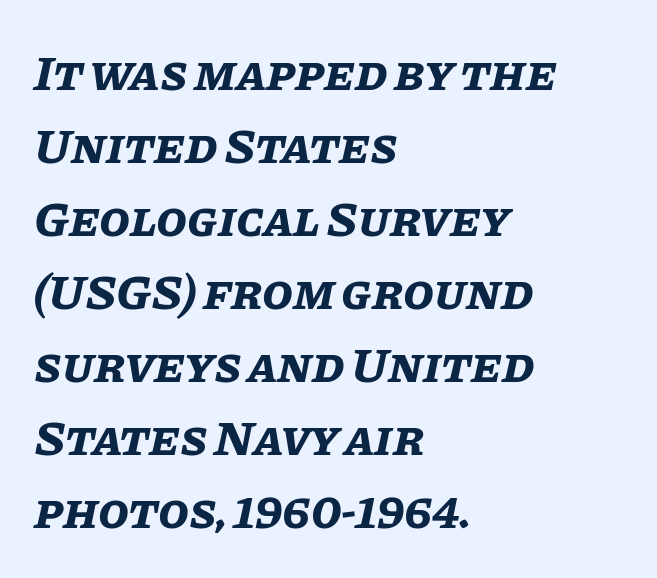
{"italic": "yes", "lean": "right", "slant_degrees": 11, "bold": "yes", "weight": "bold", "width": "normal", "stroke_contrast": "low", "x_height": "large", "monospaced": "no", "underline": "no", "align": "left", "line_spacing": "normal", "line_spacing_ratio": 1.46, "letter_spacing": "normal", "letter_spacing_em": 0.0, "glyph_px": 50}
